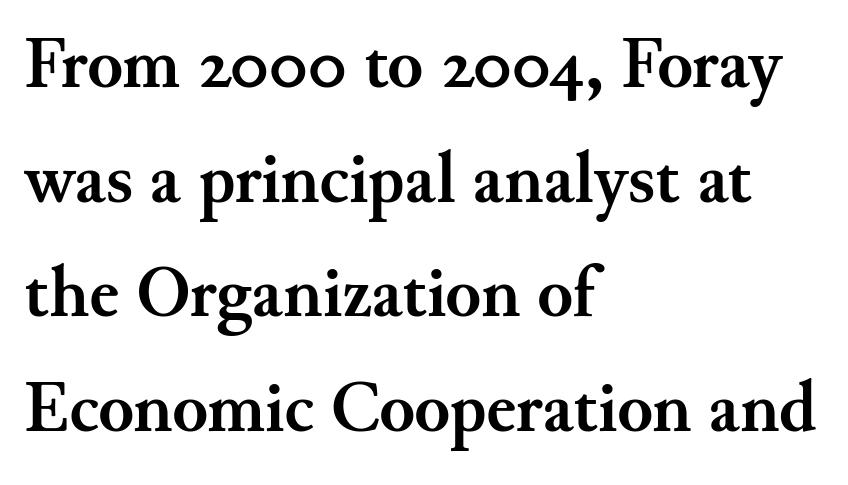
Q: Is the text bold? A: Yes.
Q: Is the text italic (slanted)? A: No, it is upright.
Q: Is the typeface a serif or a sans-serif typeface? A: Serif.
Q: Is the text underlined? A: No.
Q: How is the paragraph aligned? A: Left-aligned.
Q: Is the spacing between letters normal or unusually wide? A: Normal.
Q: Is the spacing between lines tight, normal or loose? A: Normal.
Q: Width (condensed, normal, or wide)? A: Normal.
Q: Stroke contrast? A: Medium.
Q: x-height? A: Small.
Q: Monospaced? A: No.
